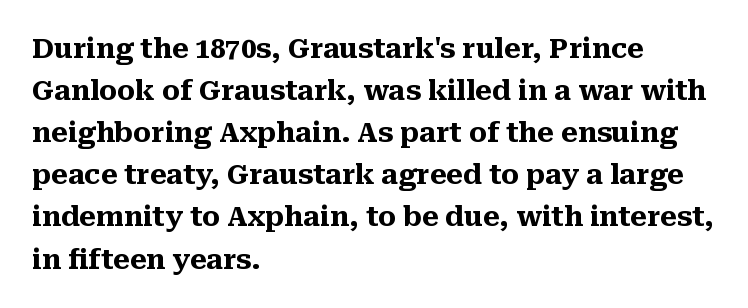
{"italic": "no", "bold": "yes", "underline": "no", "align": "left", "line_spacing": "normal", "line_spacing_ratio": 1.56, "letter_spacing": "normal", "letter_spacing_em": 0.0, "glyph_px": 27}
